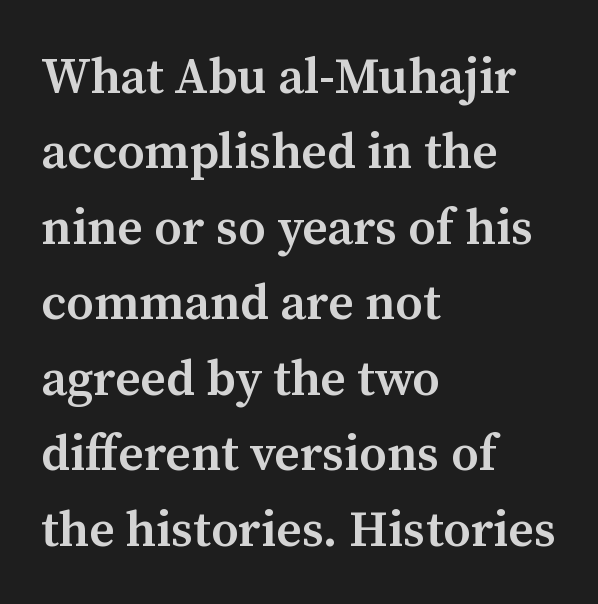
The image shows 50 px semibold serif type, upright; set left-aligned, normal line spacing (1.51x), normal letter spacing, not underlined; medium stroke contrast and a medium x-height.
